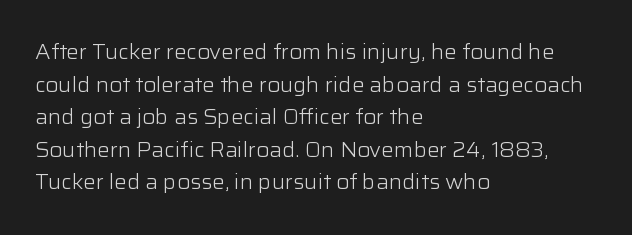
The axis of the letterforms is exactly vertical. Here the glyphs are tracked normally, forming tight word shapes. Descenders hang freely into open space. Line beginnings align vertically; line endings do not. The rows are spaced the way most documents space them.
